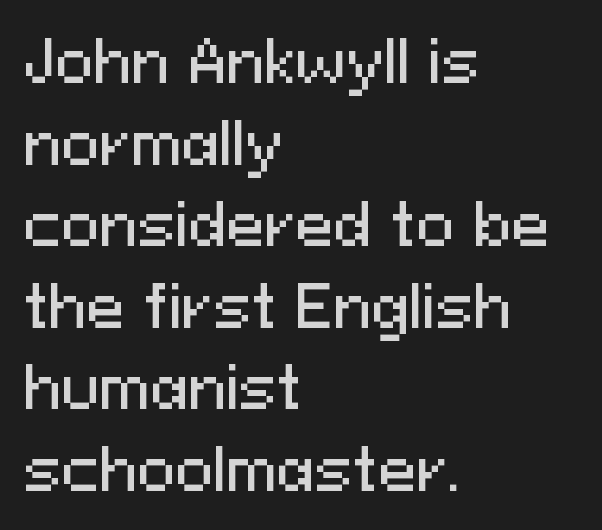
Q: Is the text italic (slanted)? A: No, it is upright.
Q: Is the typeface a serif or a sans-serif typeface? A: Sans-serif.
Q: Is the text underlined? A: No.
Q: How is the paragraph aligned? A: Left-aligned.
Q: Is the spacing between letters normal or unusually wide? A: Normal.
Q: Is the spacing between lines tight, normal or loose? A: Normal.
Q: Width (condensed, normal, or wide)? A: Normal.
Q: Stroke contrast? A: Medium.
Q: x-height? A: Medium.
Q: Monospaced? A: No.
